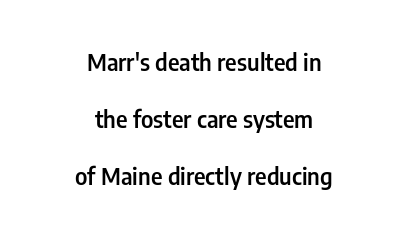
{"italic": "no", "bold": "semi", "underline": "no", "align": "center", "line_spacing": "loose", "line_spacing_ratio": 2.47, "letter_spacing": "normal", "letter_spacing_em": 0.0, "glyph_px": 23}
